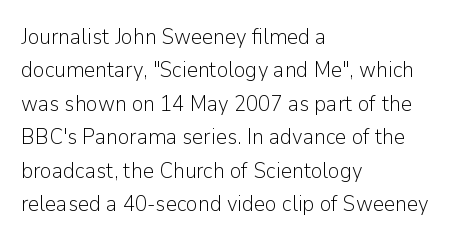
{"italic": "no", "bold": "no", "underline": "no", "align": "left", "line_spacing": "normal", "line_spacing_ratio": 1.52, "letter_spacing": "normal", "letter_spacing_em": 0.0, "glyph_px": 22}
